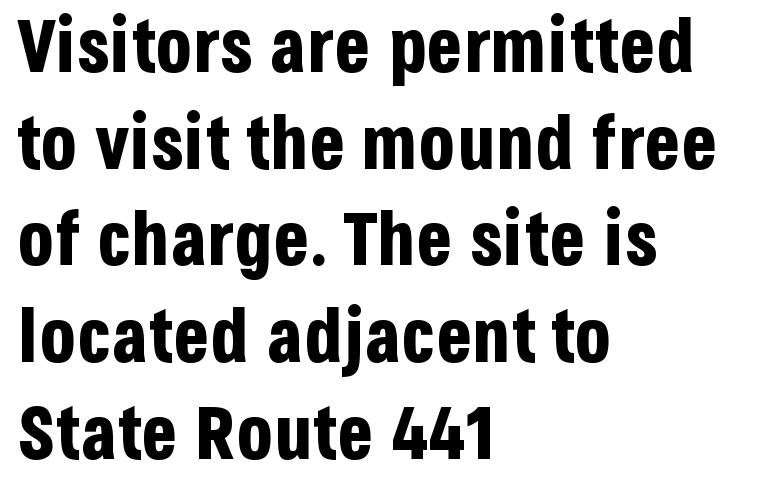
The image shows 75 px bold, condensed sans-serif type, upright; set left-aligned, normal line spacing (1.29x), normal letter spacing, not underlined; low stroke contrast and a large x-height.
